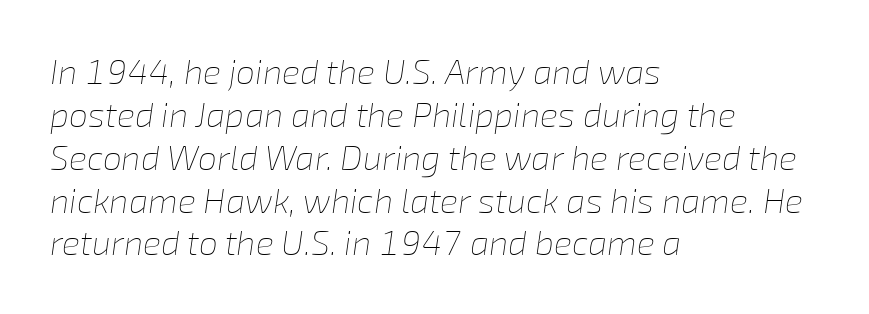
This sample uses an oblique cut, with every glyph tilted off the vertical. Beneath every word, the page is bare. The passage shown has conventional tracking throughout. Do the characters align in a grid? No, the font is proportional. The passage is arranged the way most books set body copy — flush left. Weight: in the light-to-regular range.
